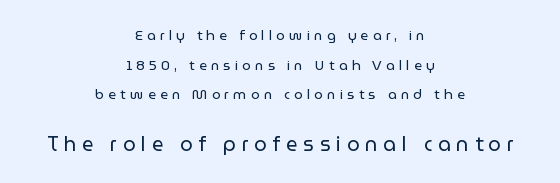
Q: Is the text bold? A: No.
Q: Is the text italic (slanted)? A: No, it is upright.
Q: Is the text underlined? A: No.
Q: How is the paragraph aligned? A: Centered.
Q: Is the spacing between letters normal or unusually wide? A: Unusually wide.
Q: Is the spacing between lines tight, normal or loose? A: Loose.
Q: Which block of text is set in a larger size, the first (top) or the second (bottom)? A: The second (bottom) one.
